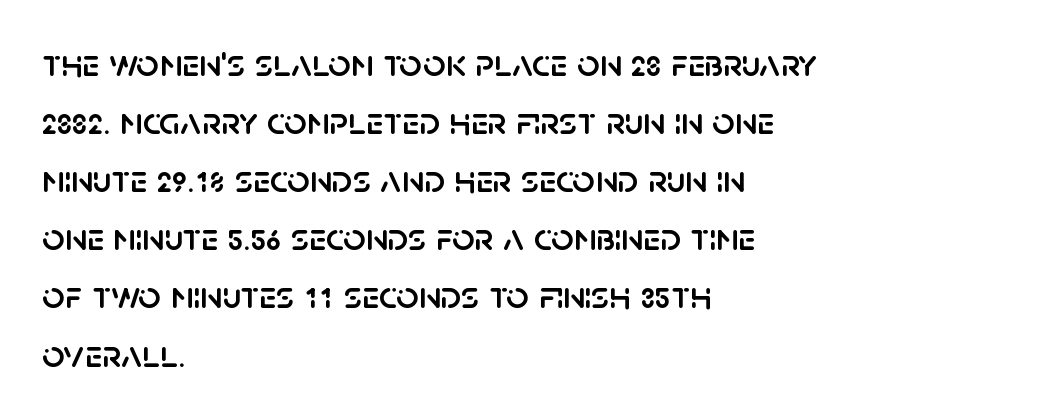
Ascenders rise straight up at ninety degrees. Unmarked baselines from the first word to the last. Which margin do the lines hug? The left one — the right edge is uneven. Here the designer chose a conventional face with non-uniform glyph widths. How are the letters spaced? Ordinarily, with no added tracking.
